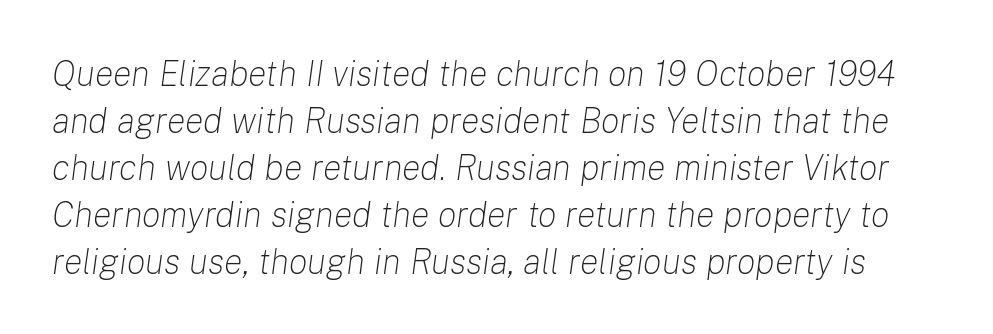
{"italic": "yes", "lean": "right", "slant_degrees": 8, "bold": "no", "weight": "light", "width": "normal", "stroke_contrast": "low", "x_height": "medium", "monospaced": "no", "underline": "no", "line_spacing": "normal", "line_spacing_ratio": 1.34, "letter_spacing": "normal", "letter_spacing_em": 0.0, "glyph_px": 35}
